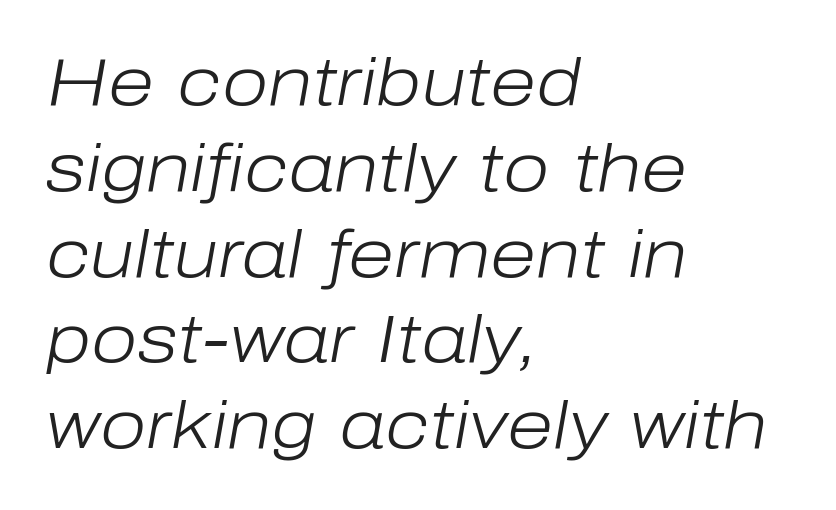
The image shows 67 px light type, italic (leaning right); set left-aligned, normal line spacing (1.28x), normal letter spacing, not underlined; low stroke contrast and a medium x-height.
